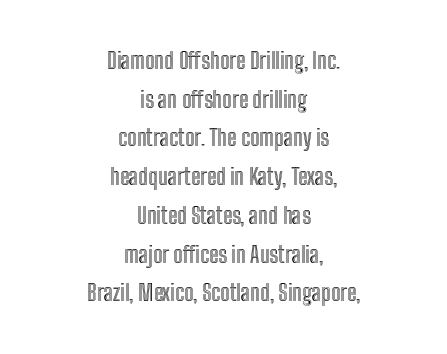
Q: Is the text italic (slanted)? A: No, it is upright.
Q: Is the text underlined? A: No.
Q: How is the paragraph aligned? A: Centered.
Q: Is the spacing between letters normal or unusually wide? A: Normal.
